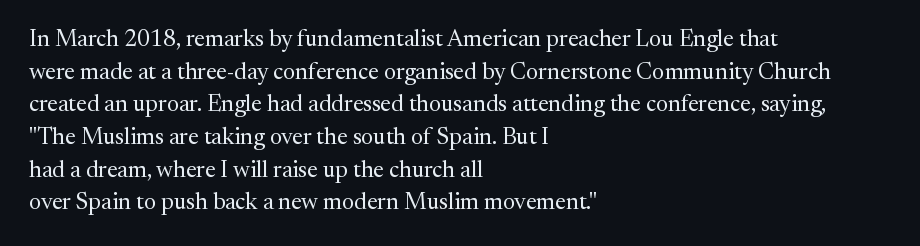
The image shows 23 px text type, upright; set left-aligned, normal line spacing (1.42x), normal letter spacing, not underlined.
